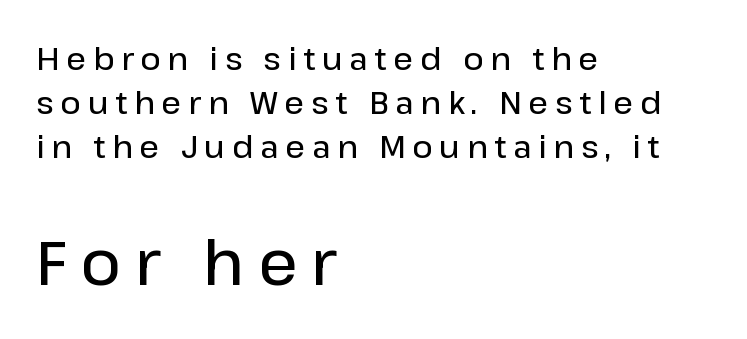
The typeface chosen for these lines omits serifs. A roman cut, with each character standing at attention. Small over large — that's the arrangement of the two blocks here. Look at the tracking — it's clearly loosened, letters drifting apart.
